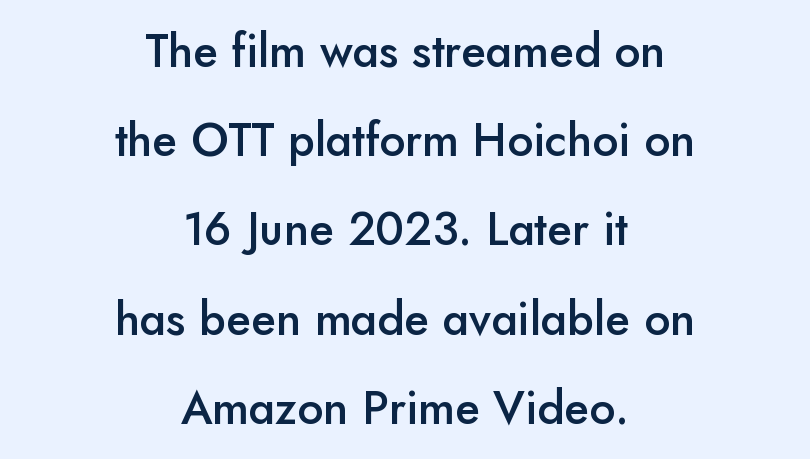
{"serif": "no", "italic": "no", "bold": "semi", "weight": "semibold", "width": "normal", "stroke_contrast": "low", "x_height": "small", "monospaced": "no", "underline": "no", "align": "center", "line_spacing": "loose", "line_spacing_ratio": 1.94, "letter_spacing": "normal", "letter_spacing_em": 0.0, "glyph_px": 46}
